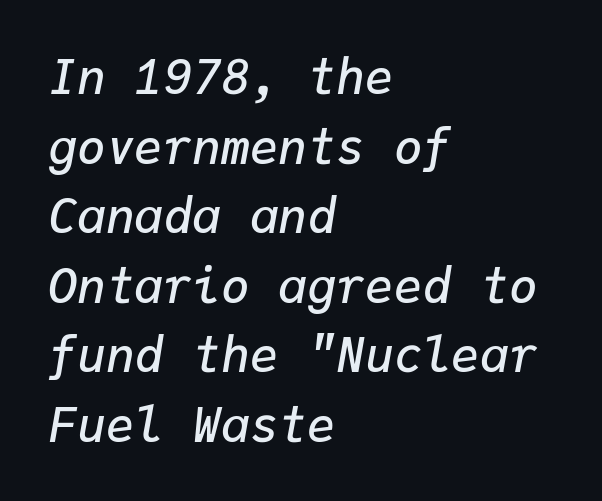
Q: Is the text bold? A: Semi-bold.
Q: Is the text italic (slanted)? A: Yes, it leans right by about 9 degrees.
Q: Is the text underlined? A: No.
Q: How is the paragraph aligned? A: Left-aligned.
Q: Is the spacing between letters normal or unusually wide? A: Normal.
Q: Is the spacing between lines tight, normal or loose? A: Normal.
Q: Width (condensed, normal, or wide)? A: Normal.
Q: Stroke contrast? A: Low.
Q: x-height? A: Medium.
Q: Monospaced? A: Yes.
